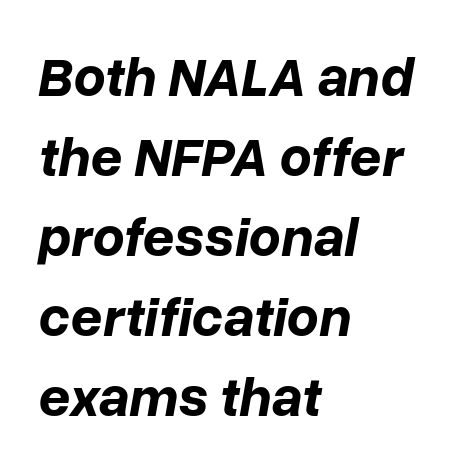
Lines of text with bare space underneath. The line texture is even and compact thanks to regular tracking. These lines were composed using italics. Line spacing here is normal.
